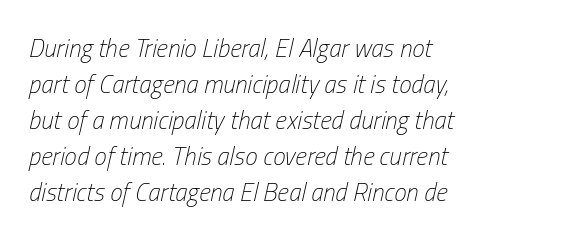
{"italic": "yes", "lean": "right", "slant_degrees": 13, "bold": "no", "underline": "no", "align": "left", "line_spacing": "normal", "line_spacing_ratio": 1.44, "letter_spacing": "normal", "letter_spacing_em": 0.0, "glyph_px": 25}
